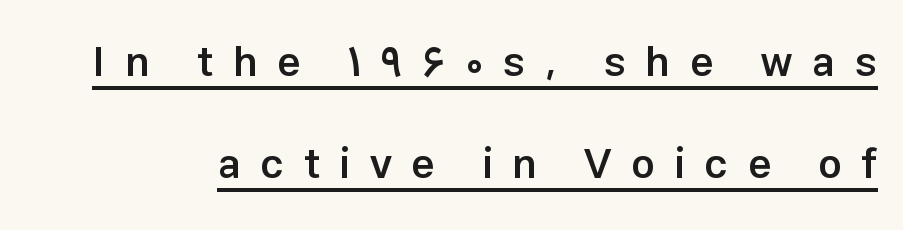
The image shows 42 px semibold sans-serif type, upright; set loose line spacing (2.43x), unusually wide letter spacing (+0.46 em), underlined; low stroke contrast and a medium x-height.
